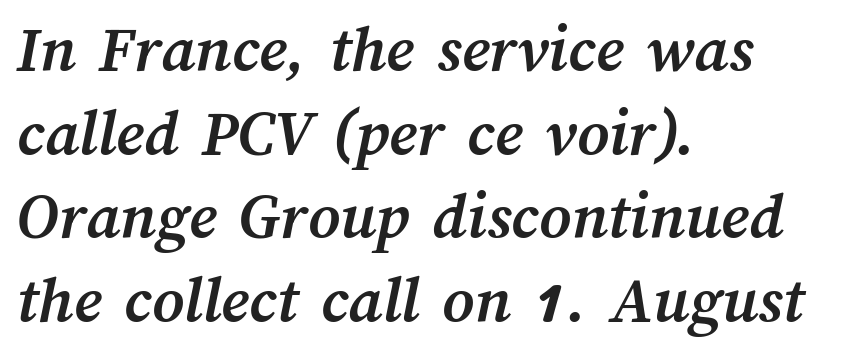
{"bold": "yes", "weight": "semibold", "width": "normal", "stroke_contrast": "medium", "x_height": "medium", "monospaced": "no", "underline": "no", "align": "left", "line_spacing_ratio": 1.23, "letter_spacing": "normal", "letter_spacing_em": 0.0, "glyph_px": 68}
